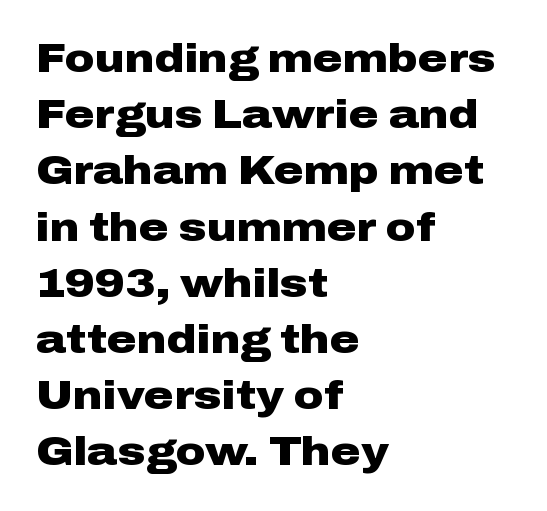
Q: Is the text bold? A: Yes.
Q: Is the text italic (slanted)? A: No, it is upright.
Q: Is the typeface a serif or a sans-serif typeface? A: Sans-serif.
Q: Is the text underlined? A: No.
Q: How is the paragraph aligned? A: Left-aligned.
Q: Is the spacing between letters normal or unusually wide? A: Normal.
Q: Is the spacing between lines tight, normal or loose? A: Normal.
Q: Width (condensed, normal, or wide)? A: Wide.
Q: Stroke contrast? A: Low.
Q: x-height? A: Medium.
Q: Monospaced? A: No.
